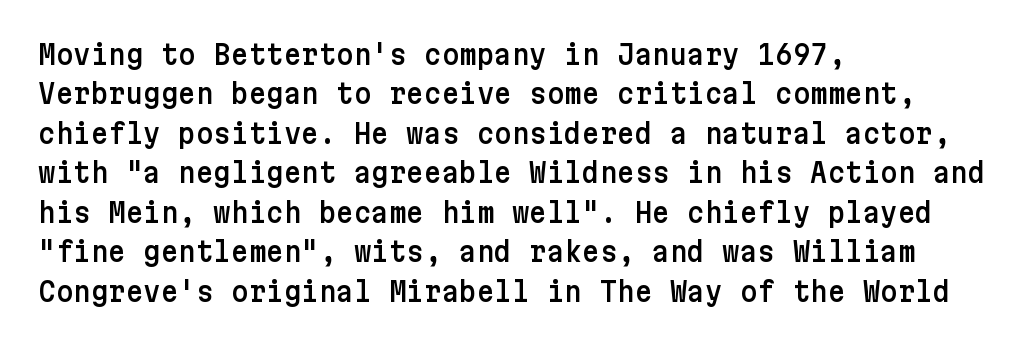
The image shows 27 px text type, upright; set left-aligned, normal line spacing (1.46x), normal letter spacing, not underlined.
